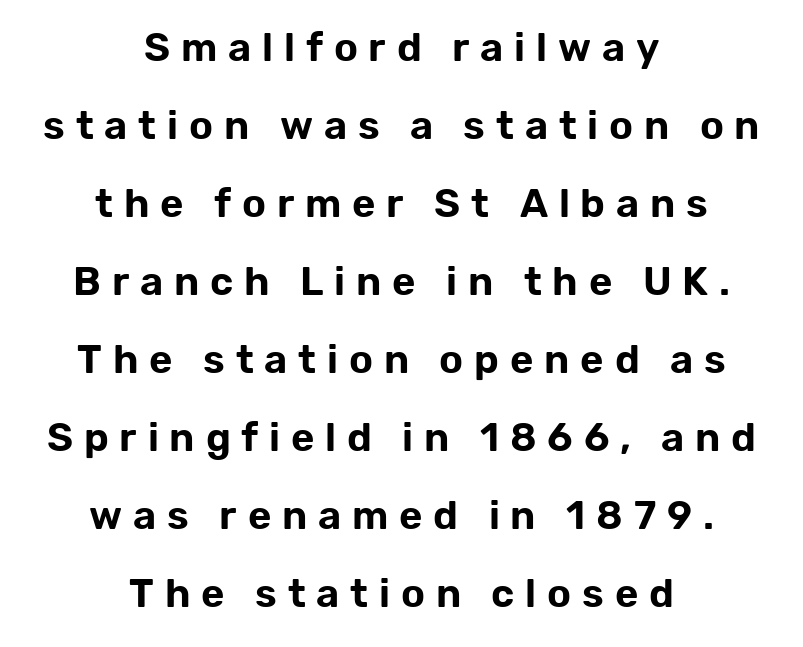
Q: Is the text italic (slanted)? A: No, it is upright.
Q: Is the typeface a serif or a sans-serif typeface? A: Sans-serif.
Q: Is the text underlined? A: No.
Q: How is the paragraph aligned? A: Centered.
Q: Is the spacing between letters normal or unusually wide? A: Unusually wide.
Q: Is the spacing between lines tight, normal or loose? A: Loose.
Q: Width (condensed, normal, or wide)? A: Normal.
Q: Stroke contrast? A: Low.
Q: x-height? A: Medium.
Q: Monospaced? A: No.
